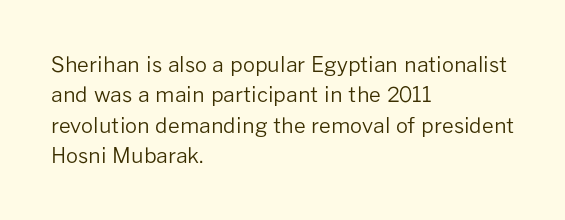
Q: Is the text bold? A: No.
Q: Is the text italic (slanted)? A: No, it is upright.
Q: Is the text underlined? A: No.
Q: How is the paragraph aligned? A: Left-aligned.
Q: Is the spacing between letters normal or unusually wide? A: Normal.
Q: Is the spacing between lines tight, normal or loose? A: Normal.
